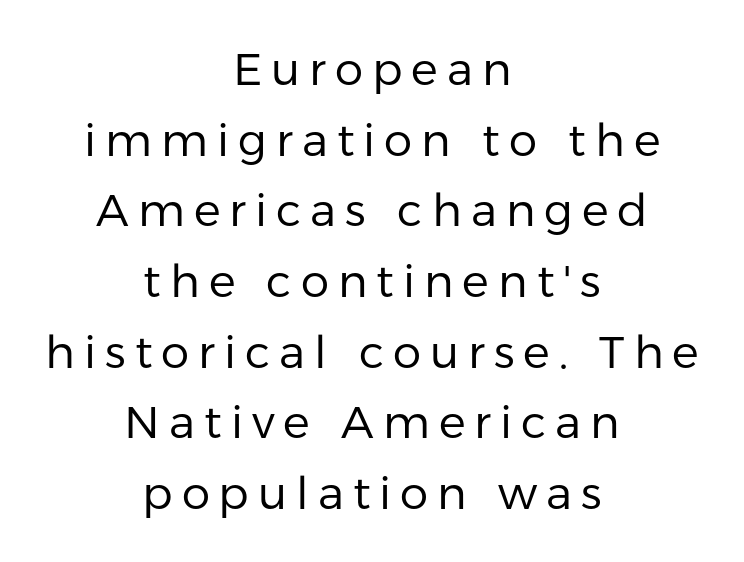
{"serif": "no", "italic": "no", "bold": "no", "weight": "regular", "width": "normal", "stroke_contrast": "low", "x_height": "medium", "monospaced": "no", "underline": "no", "align": "center", "line_spacing": "normal", "line_spacing_ratio": 1.57, "letter_spacing": "wide", "letter_spacing_em": 0.2, "glyph_px": 45}
